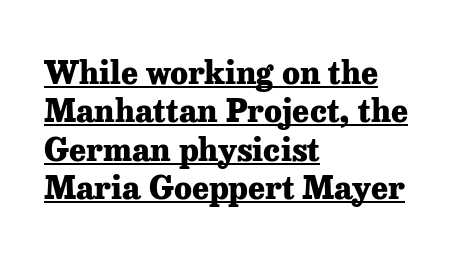
{"serif": "yes", "italic": "no", "bold": "yes", "weight": "heavy", "width": "normal", "stroke_contrast": "low", "x_height": "medium", "monospaced": "no", "underline": "yes", "align": "left", "line_spacing_ratio": 1.2, "letter_spacing": "normal", "letter_spacing_em": 0.0, "glyph_px": 32}
